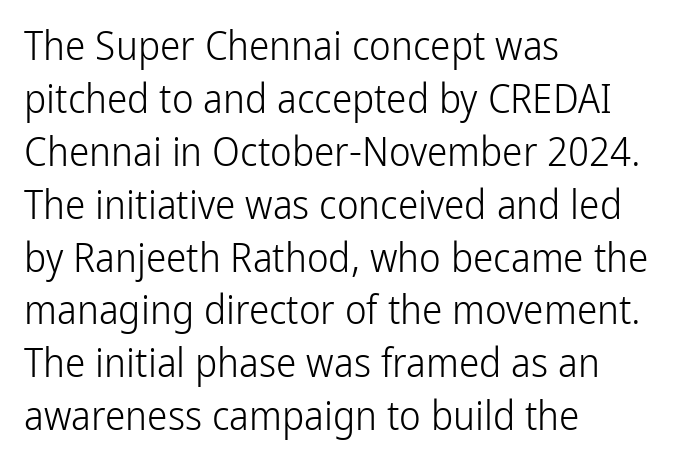
Q: Is the text bold? A: No.
Q: Is the text italic (slanted)? A: No, it is upright.
Q: Is the typeface a serif or a sans-serif typeface? A: Sans-serif.
Q: Is the text underlined? A: No.
Q: How is the paragraph aligned? A: Left-aligned.
Q: Is the spacing between letters normal or unusually wide? A: Normal.
Q: Is the spacing between lines tight, normal or loose? A: Normal.
Q: Width (condensed, normal, or wide)? A: Condensed.
Q: Stroke contrast? A: Low.
Q: x-height? A: Medium.
Q: Monospaced? A: No.
